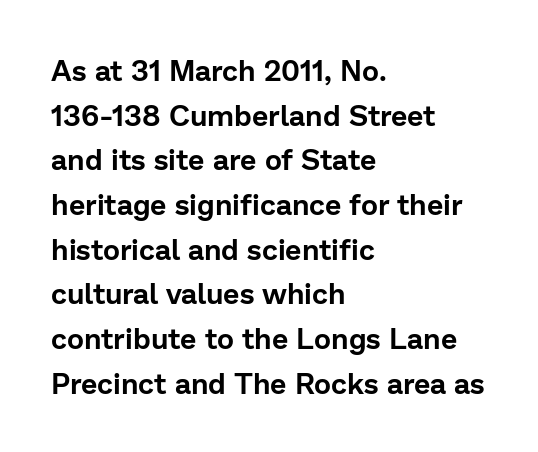
{"serif": "no", "italic": "no", "width": "normal", "stroke_contrast": "low", "x_height": "medium", "monospaced": "no", "underline": "no", "align": "left", "line_spacing": "normal", "line_spacing_ratio": 1.54, "letter_spacing": "normal", "letter_spacing_em": 0.0, "glyph_px": 29}
